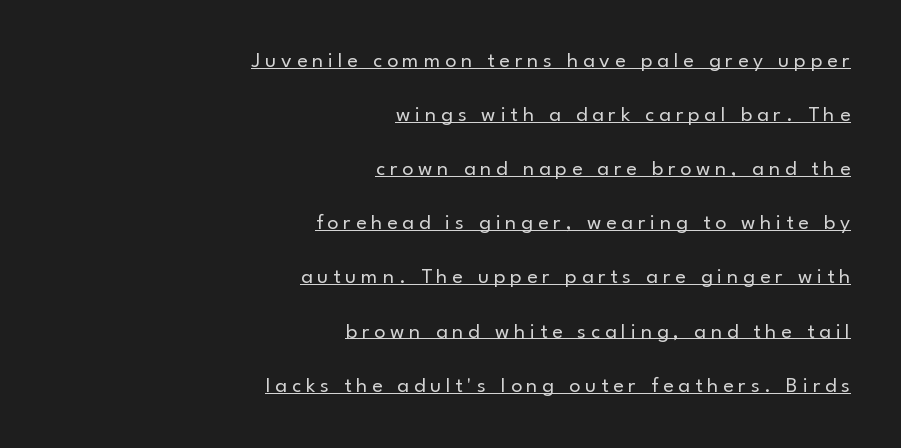
Horizontal alignment here is rightward, an uncommon choice for prose. The block of text is sparse from top to bottom, with ample space between rows. The letters are spread apart with noticeably loose tracking. Posture: vertical. A light-to-regular cut is what we see here.
